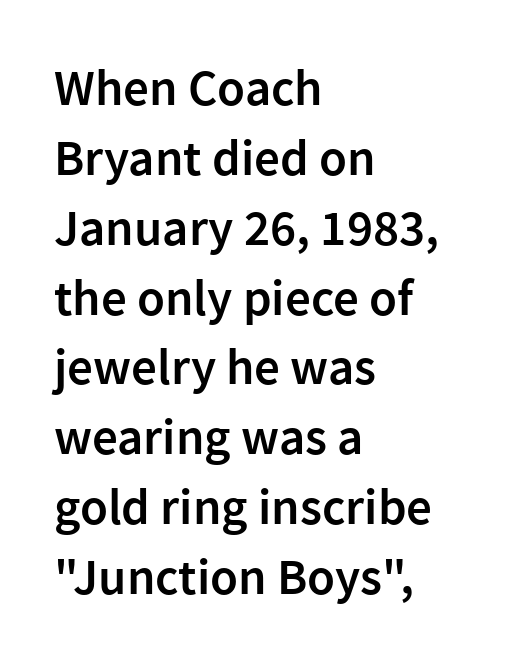
These lines are composed in type without serifs. Nobody touched the tracking dial on this one. A typesetter would call this proportional, since set widths differ per character. The passage shown is not underscored anywhere. Semibold letterforms, between regular and bold.
